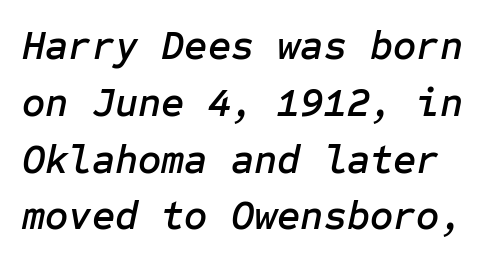
{"italic": "yes", "lean": "right", "slant_degrees": 12, "width": "normal", "stroke_contrast": "low", "x_height": "medium", "underline": "no", "line_spacing": "normal", "line_spacing_ratio": 1.42, "letter_spacing": "normal", "letter_spacing_em": 0.0, "glyph_px": 40}
